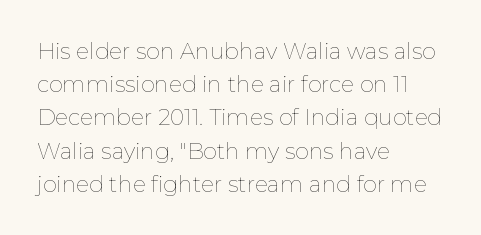
Q: Is the text bold? A: No.
Q: Is the text italic (slanted)? A: No, it is upright.
Q: Is the text underlined? A: No.
Q: How is the paragraph aligned? A: Left-aligned.
Q: Is the spacing between letters normal or unusually wide? A: Normal.
Q: Is the spacing between lines tight, normal or loose? A: Normal.
